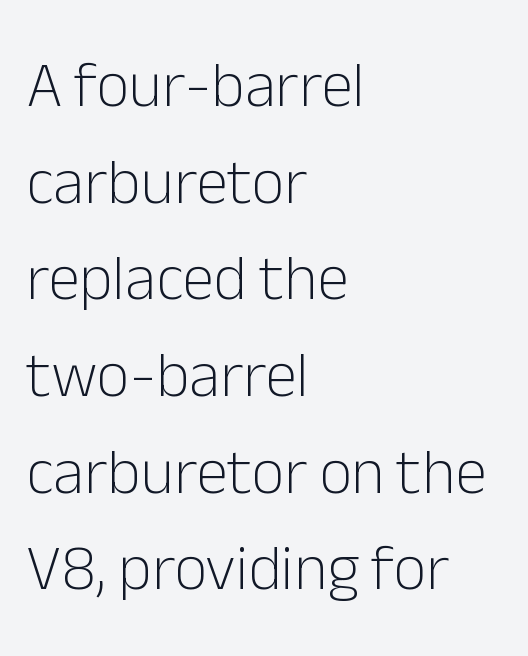
{"serif": "no", "italic": "no", "bold": "no", "weight": "light", "width": "normal", "stroke_contrast": "low", "x_height": "medium", "monospaced": "no", "underline": "no", "align": "left", "line_spacing": "normal", "line_spacing_ratio": 1.51, "letter_spacing": "normal", "letter_spacing_em": 0.0, "glyph_px": 64}
